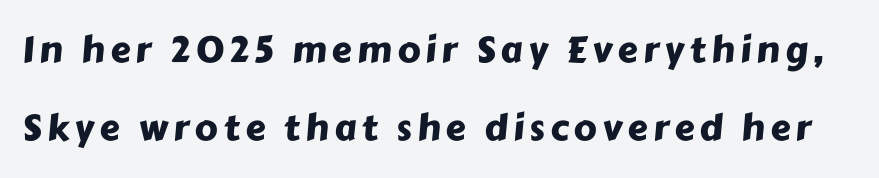
{"serif": "no", "width": "normal", "stroke_contrast": "low", "x_height": "medium", "monospaced": "no", "underline": "no", "line_spacing": "loose", "line_spacing_ratio": 2.16, "glyph_px": 36}
